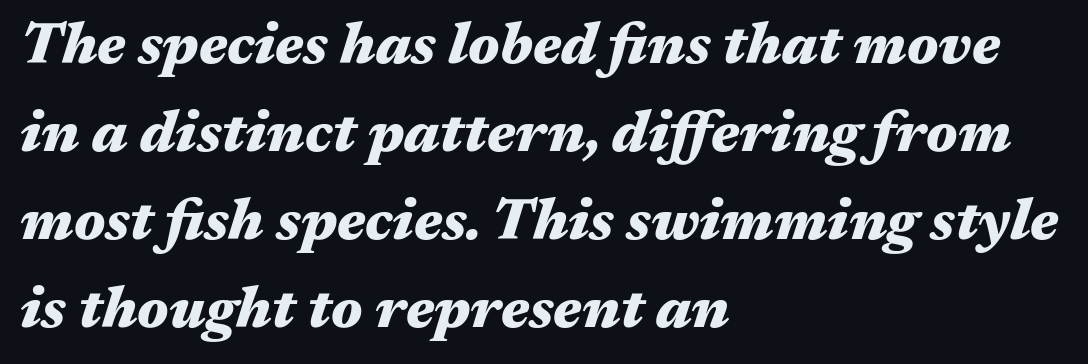
Q: Is the text bold? A: Yes.
Q: Is the text italic (slanted)? A: Yes, it leans right by about 17 degrees.
Q: Is the text underlined? A: No.
Q: How is the paragraph aligned? A: Left-aligned.
Q: Is the spacing between letters normal or unusually wide? A: Normal.
Q: Is the spacing between lines tight, normal or loose? A: Normal.
Q: Width (condensed, normal, or wide)? A: Wide.
Q: Stroke contrast? A: Medium.
Q: x-height? A: Medium.
Q: Monospaced? A: No.
